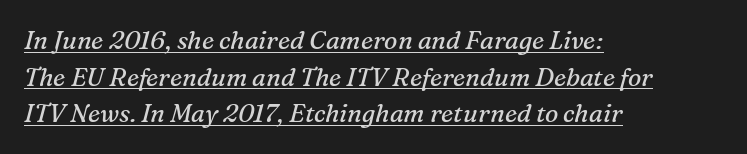
The image shows 25 px text type, italic (leaning right); set left-aligned, normal line spacing (1.47x), normal letter spacing, underlined.
